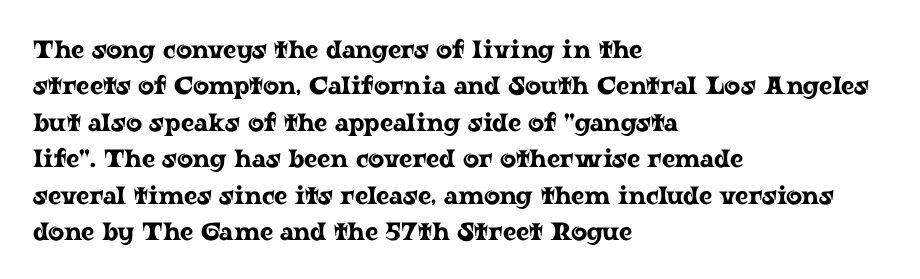
{"italic": "no", "underline": "no", "align": "left", "line_spacing": "normal", "line_spacing_ratio": 1.46, "letter_spacing": "normal", "letter_spacing_em": 0.0, "glyph_px": 25}
